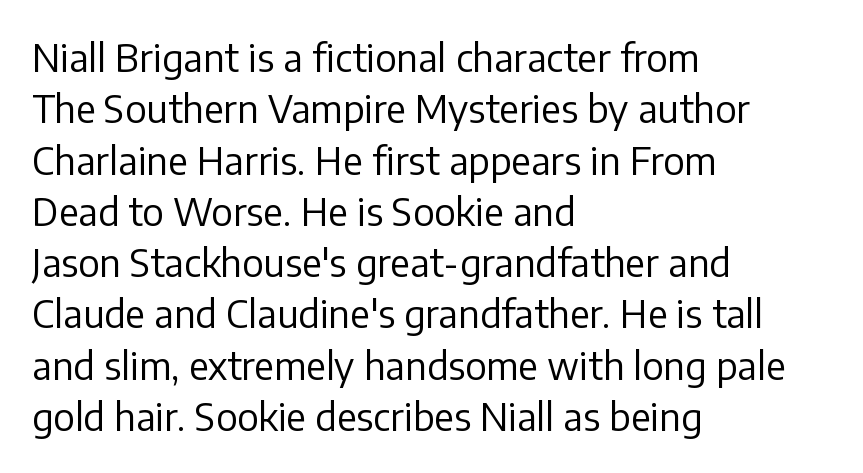
The image shows 38 px regular-weight sans-serif type, upright; set left-aligned, normal line spacing (1.35x), normal letter spacing, not underlined; low stroke contrast and a medium x-height.
